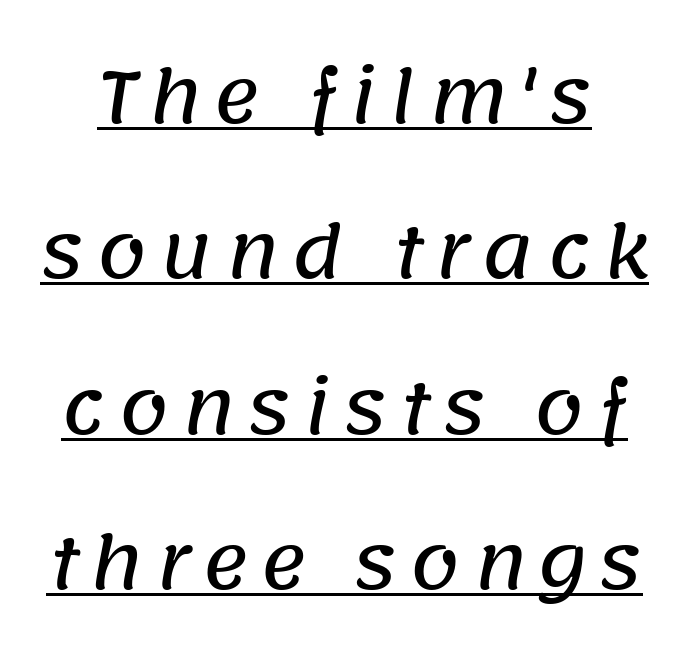
{"serif": "no", "width": "normal", "stroke_contrast": "low", "x_height": "large", "monospaced": "no", "underline": "yes", "line_spacing": "loose", "line_spacing_ratio": 2.19, "glyph_px": 71}
